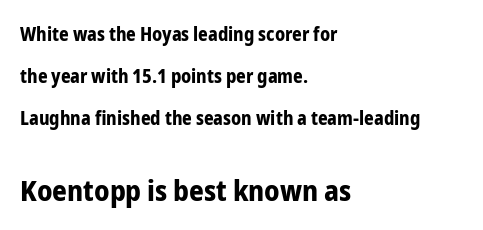
Q: Is the text bold? A: Yes.
Q: Is the text italic (slanted)? A: No, it is upright.
Q: Is the typeface a serif or a sans-serif typeface? A: Sans-serif.
Q: Is the text underlined? A: No.
Q: How is the paragraph aligned? A: Left-aligned.
Q: Is the spacing between letters normal or unusually wide? A: Normal.
Q: Is the spacing between lines tight, normal or loose? A: Loose.
Q: Which block of text is set in a larger size, the first (top) or the second (bottom)? A: The second (bottom) one.
Q: Width (condensed, normal, or wide)? A: Condensed.
Q: Stroke contrast? A: Low.
Q: x-height? A: Medium.
Q: Monospaced? A: No.
